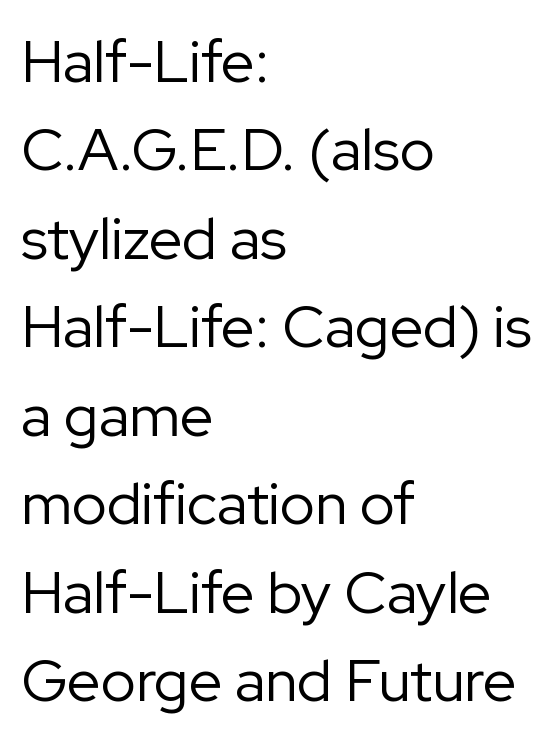
{"serif": "no", "italic": "no", "bold": "no", "weight": "regular", "width": "normal", "stroke_contrast": "low", "x_height": "medium", "monospaced": "no", "underline": "no", "align": "left", "line_spacing": "normal", "line_spacing_ratio": 1.5, "letter_spacing": "normal", "letter_spacing_em": 0.0, "glyph_px": 59}
